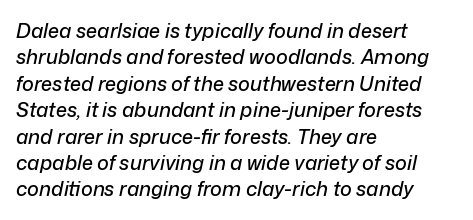
{"italic": "yes", "lean": "right", "slant_degrees": 12, "underline": "no", "align": "left", "line_spacing": "normal", "line_spacing_ratio": 1.32, "letter_spacing": "normal", "letter_spacing_em": 0.0, "glyph_px": 20}
